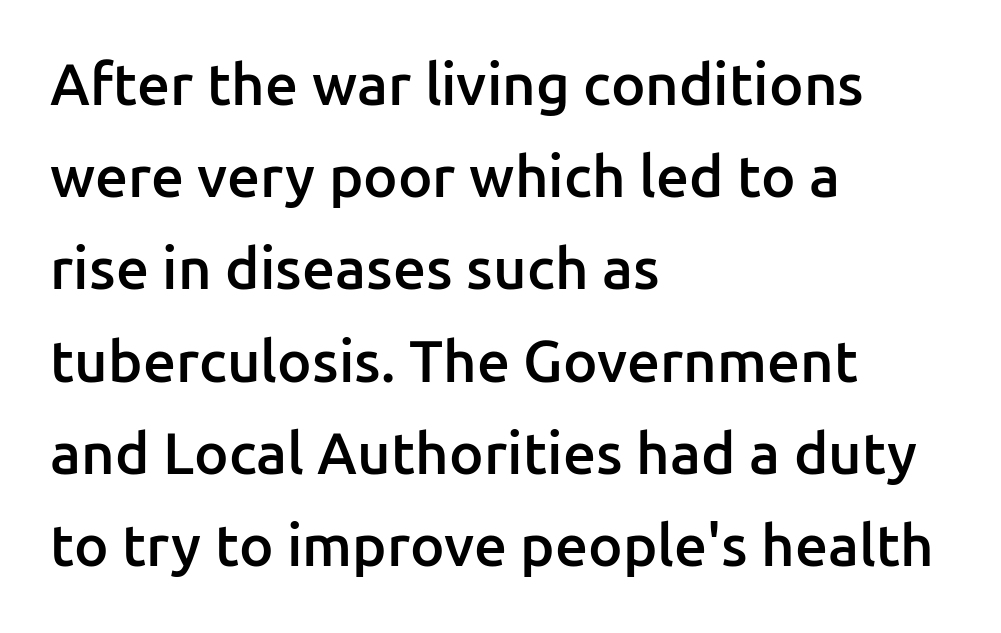
The image shows 58 px semibold sans-serif type, upright; set left-aligned, normal line spacing (1.59x), normal letter spacing, not underlined; low stroke contrast and a medium x-height.
